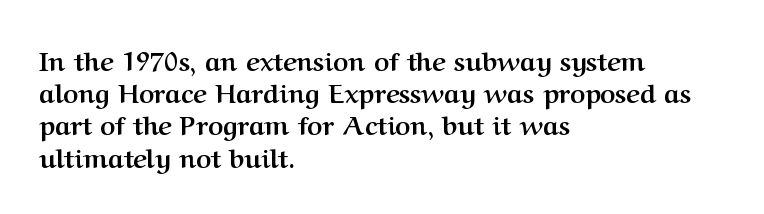
Q: Is the text bold? A: Yes.
Q: Is the text italic (slanted)? A: No, it is upright.
Q: Is the text underlined? A: No.
Q: How is the paragraph aligned? A: Left-aligned.
Q: Is the spacing between letters normal or unusually wide? A: Normal.
